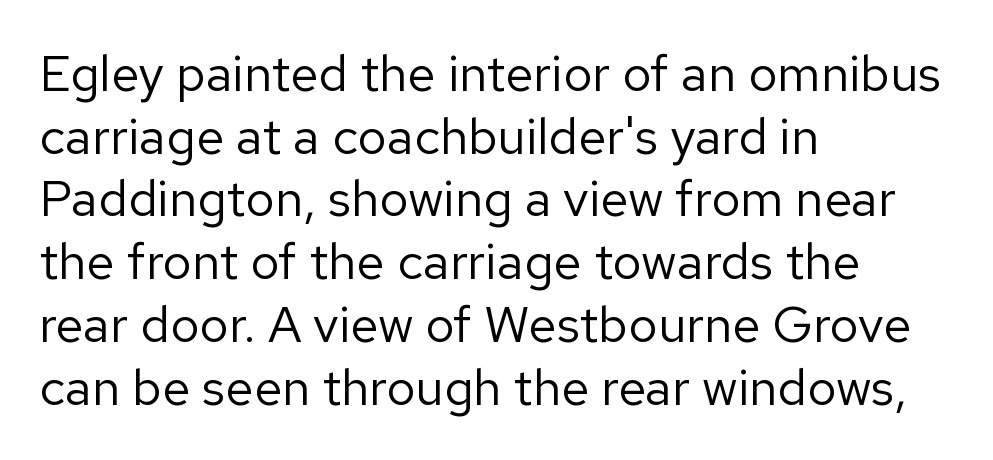
{"serif": "no", "italic": "no", "bold": "no", "weight": "regular", "width": "normal", "stroke_contrast": "low", "x_height": "medium", "monospaced": "no", "underline": "no", "align": "left", "line_spacing_ratio": 1.23, "letter_spacing": "normal", "letter_spacing_em": 0.0, "glyph_px": 51}
